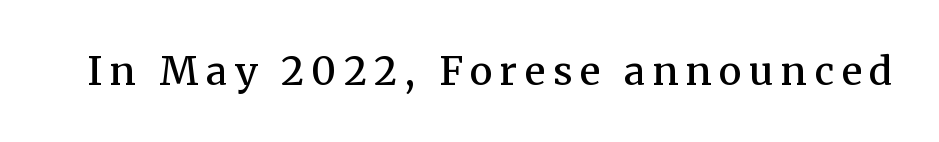
The image shows 39 px semibold serif type, upright; set not underlined; medium stroke contrast and a medium x-height.
